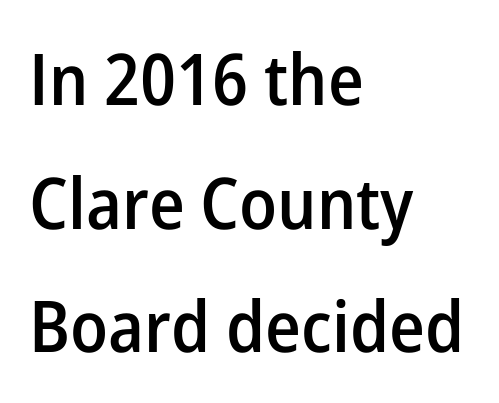
The image shows 71 px semibold sans-serif type, upright; set left-aligned, line spacing 1.74x, normal letter spacing, not underlined; low stroke contrast and a medium x-height.
